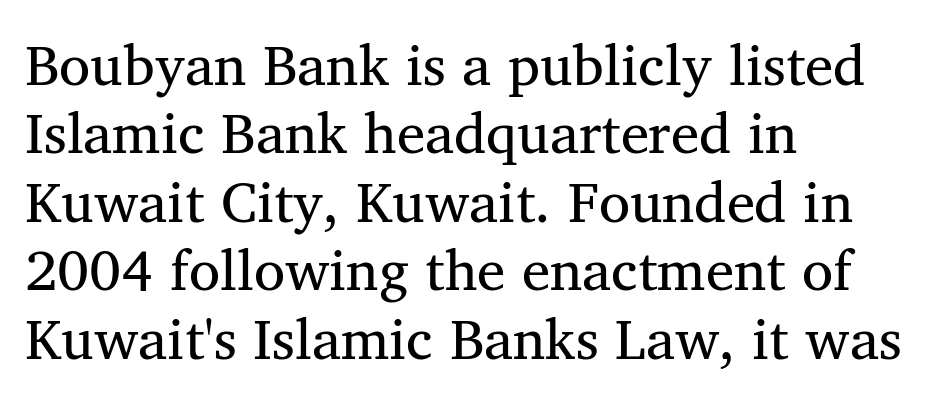
{"serif": "yes", "width": "normal", "stroke_contrast": "medium", "x_height": "medium", "monospaced": "no", "underline": "no", "align": "left", "line_spacing_ratio": 1.2, "letter_spacing": "normal", "letter_spacing_em": 0.0, "glyph_px": 57}
